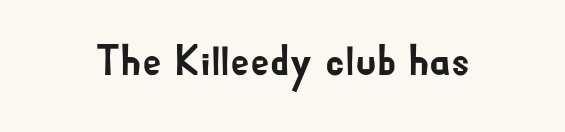
Q: Is the text italic (slanted)? A: No, it is upright.
Q: Is the typeface a serif or a sans-serif typeface? A: Sans-serif.
Q: Is the text underlined? A: No.
Q: Is the spacing between letters normal or unusually wide? A: Normal.
Q: Width (condensed, normal, or wide)? A: Normal.
Q: Stroke contrast? A: Low.
Q: x-height? A: Small.
Q: Monospaced? A: No.
